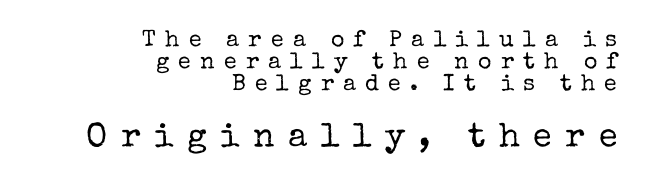
The image shows 34 px regular-weight serif type, upright; set right-aligned, tight line spacing (0.95x), unusually wide letter spacing (+0.4 em), not underlined; the second (bottom) block is 1.48x larger; low stroke contrast and a medium x-height.
